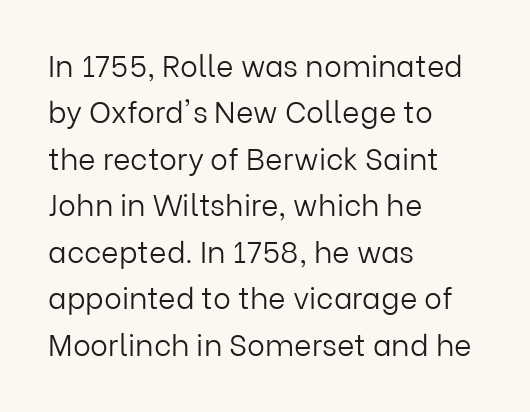
The image shows 30 px light sans-serif type, upright; set left-aligned, normal line spacing (1.55x), normal letter spacing, not underlined; low stroke contrast and a medium x-height.
